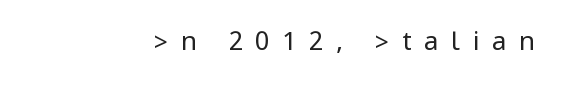
Q: Is the text bold? A: No.
Q: Is the text italic (slanted)? A: No, it is upright.
Q: Is the text underlined? A: No.
Q: Is the spacing between letters normal or unusually wide? A: Unusually wide.
